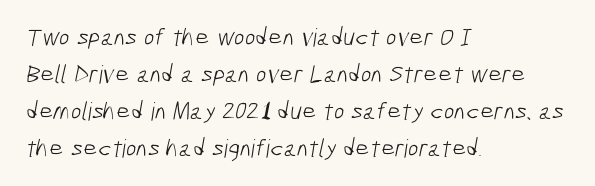
Layout note: lines flush left. You could call the tracking neutral — neither tight nor loose. Type without underlining. How would I describe the line gaps? Plain and ordinary. Bold? No — there's no thickening of the strokes.
